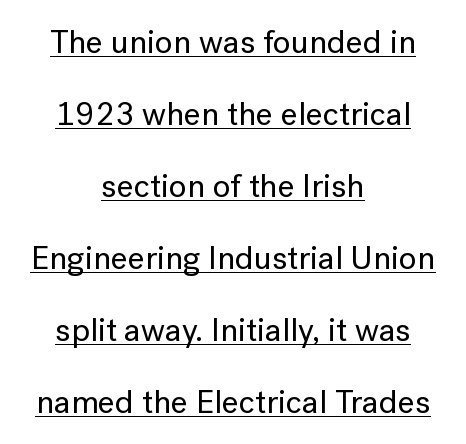
{"serif": "no", "italic": "no", "width": "normal", "stroke_contrast": "low", "x_height": "medium", "monospaced": "no", "underline": "yes", "align": "center", "line_spacing": "loose", "line_spacing_ratio": 2.18, "letter_spacing": "normal", "letter_spacing_em": 0.0, "glyph_px": 33}
